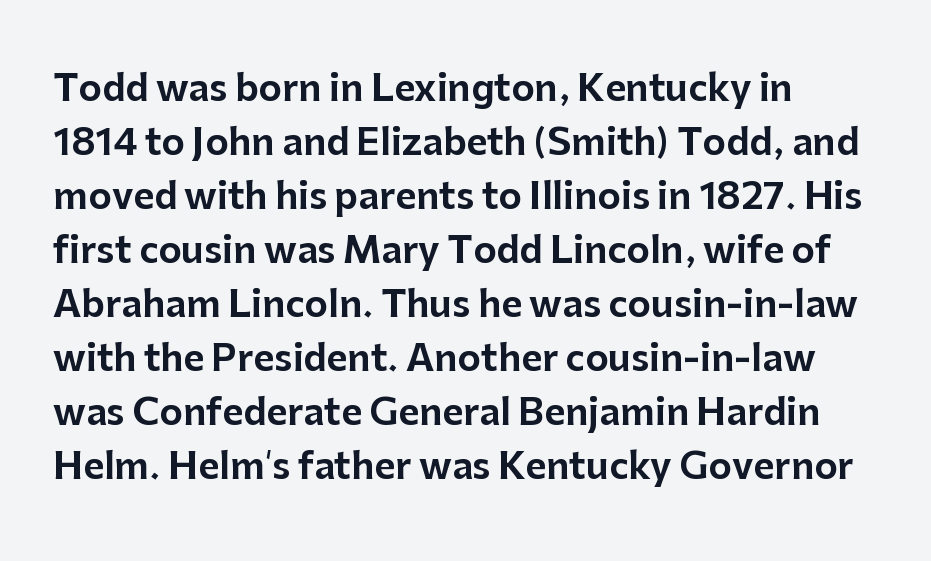
The image shows 36 px sans-serif type, upright; set left-aligned, normal line spacing (1.5x), normal letter spacing, not underlined; low stroke contrast and a medium x-height.
